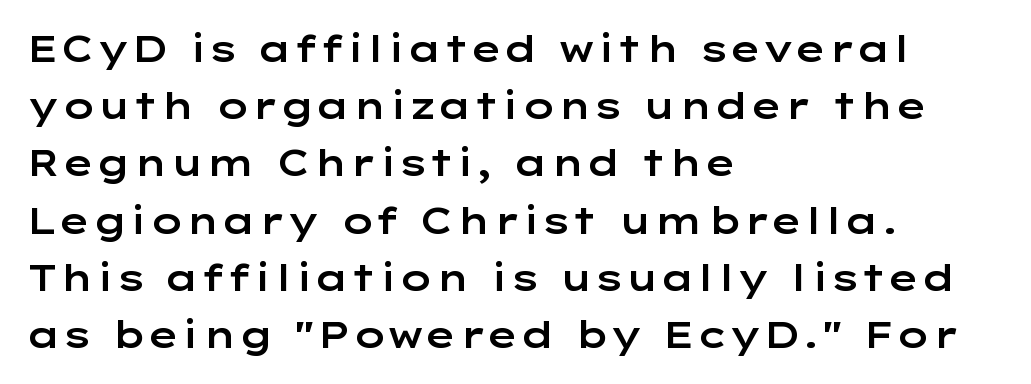
The image shows 36 px wide sans-serif type, upright; set left-aligned, normal line spacing (1.59x), normal letter spacing, not underlined; low stroke contrast and a medium x-height.
